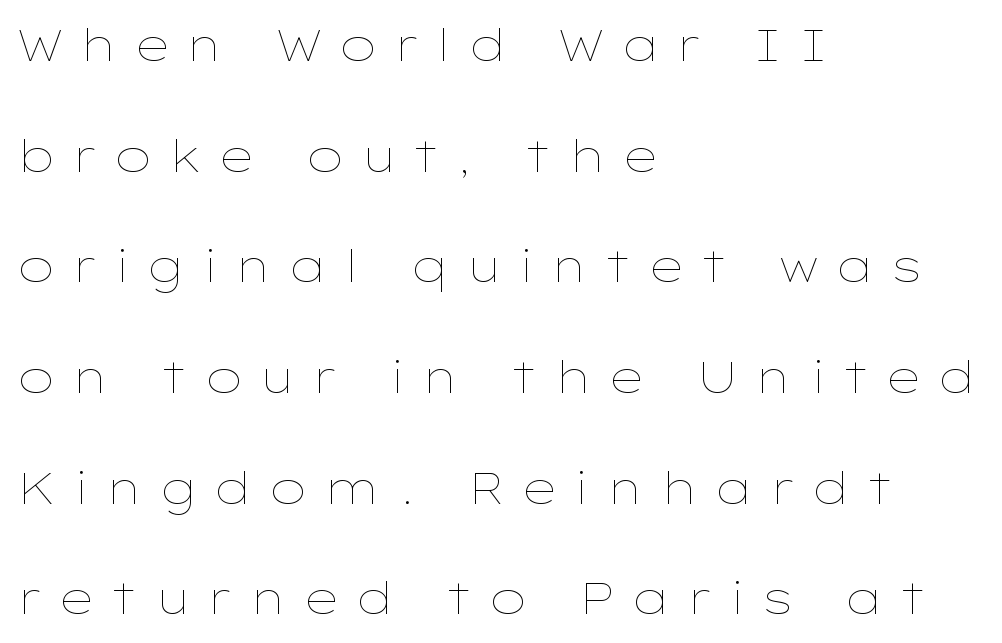
{"italic": "no", "bold": "no", "weight": "thin", "width": "wide", "stroke_contrast": "low", "x_height": "medium", "monospaced": "no", "underline": "no", "align": "left", "line_spacing": "loose", "line_spacing_ratio": 2.46, "letter_spacing": "wide", "letter_spacing_em": 0.33, "glyph_px": 45}
